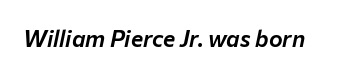
Q: Is the text italic (slanted)? A: Yes, it leans right by about 12 degrees.
Q: Is the text underlined? A: No.
Q: Is the spacing between letters normal or unusually wide? A: Normal.
